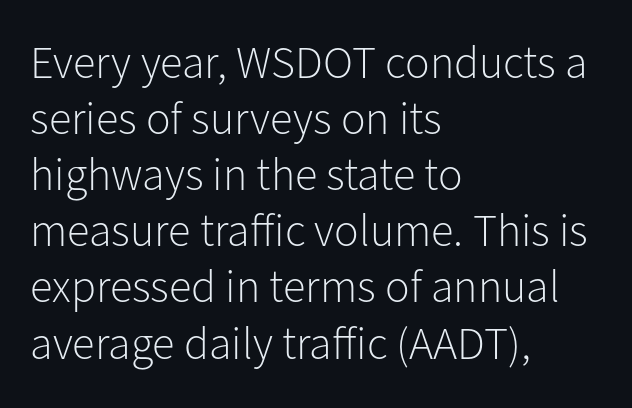
{"serif": "no", "italic": "no", "bold": "no", "weight": "light", "width": "normal", "stroke_contrast": "low", "x_height": "medium", "monospaced": "no", "underline": "no", "align": "left", "line_spacing_ratio": 1.22, "letter_spacing": "normal", "letter_spacing_em": 0.0, "glyph_px": 46}
